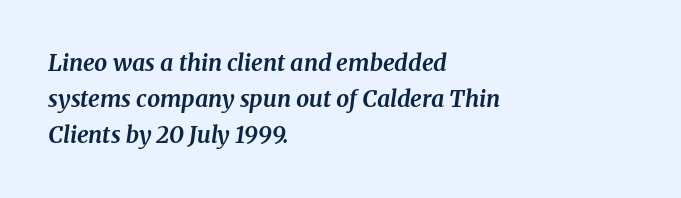
{"italic": "yes", "lean": "right", "slant_degrees": 8, "bold": "yes", "underline": "no", "align": "left", "line_spacing": "normal", "line_spacing_ratio": 1.56, "letter_spacing": "normal", "letter_spacing_em": 0.0, "glyph_px": 23}
